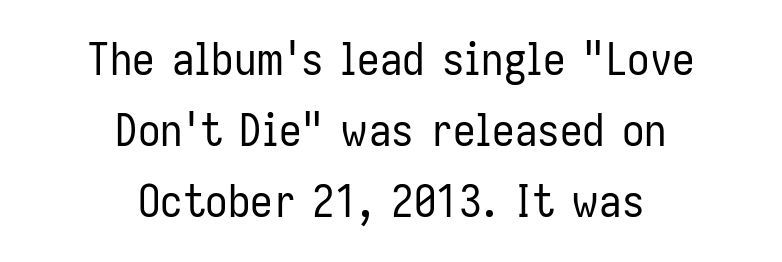
The image shows 45 px regular-weight, condensed sans-serif type, upright; set centered, normal line spacing (1.58x), normal letter spacing, not underlined; low stroke contrast and a medium x-height.
